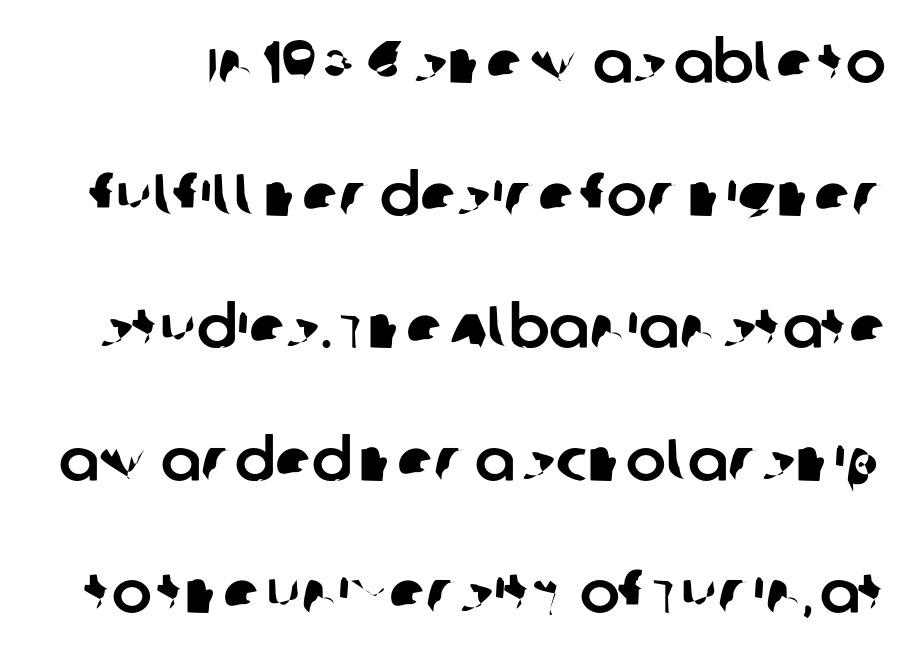
The face used here is proportionally spaced, like ordinary book or web type. Examine the stroke ends and you'll find no serifs. The horizontal fit of the characters is conventional and even. Descender tails drop into unmarked territory. The space between consecutive lines is lavish.
